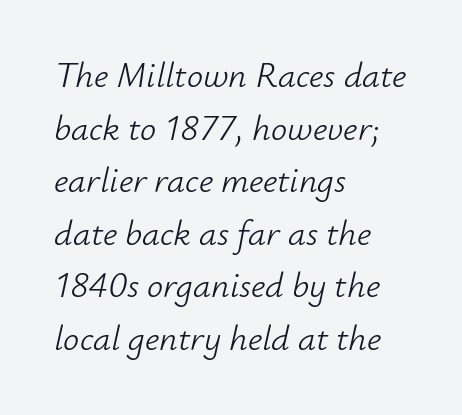
The image shows 36 px light type, italic (leaning right); set left-aligned, normal line spacing (1.46x), normal letter spacing, not underlined; low stroke contrast and a small x-height.
